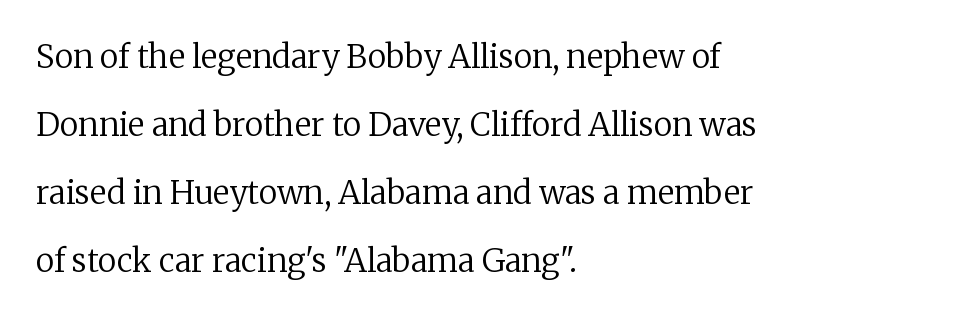
{"serif": "yes", "italic": "no", "bold": "no", "weight": "regular", "width": "normal", "stroke_contrast": "low", "x_height": "medium", "monospaced": "no", "underline": "no", "align": "left", "line_spacing": "loose", "line_spacing_ratio": 2.13, "letter_spacing": "normal", "letter_spacing_em": 0.0, "glyph_px": 32}
